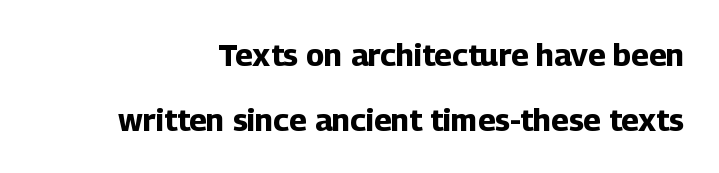
{"serif": "no", "italic": "no", "bold": "yes", "weight": "bold", "width": "normal", "stroke_contrast": "low", "x_height": "medium", "monospaced": "no", "underline": "no", "line_spacing": "loose", "line_spacing_ratio": 2.09, "letter_spacing": "normal", "letter_spacing_em": 0.0, "glyph_px": 31}
